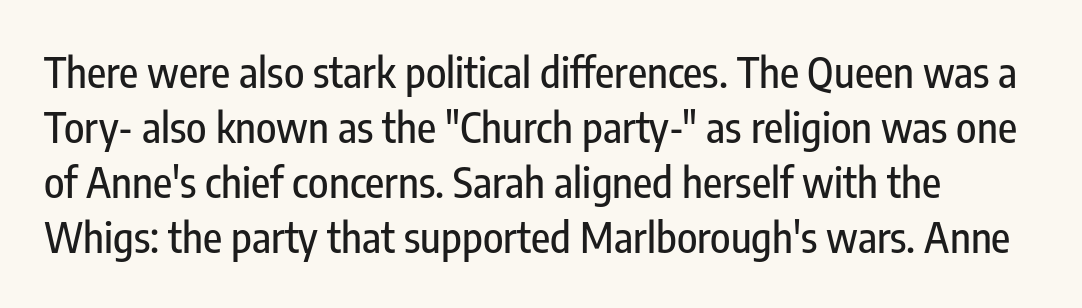
Q: Is the text italic (slanted)? A: No, it is upright.
Q: Is the typeface a serif or a sans-serif typeface? A: Sans-serif.
Q: Is the text underlined? A: No.
Q: Is the spacing between letters normal or unusually wide? A: Normal.
Q: Is the spacing between lines tight, normal or loose? A: Normal.
Q: Width (condensed, normal, or wide)? A: Condensed.
Q: Stroke contrast? A: Low.
Q: x-height? A: Medium.
Q: Monospaced? A: No.
